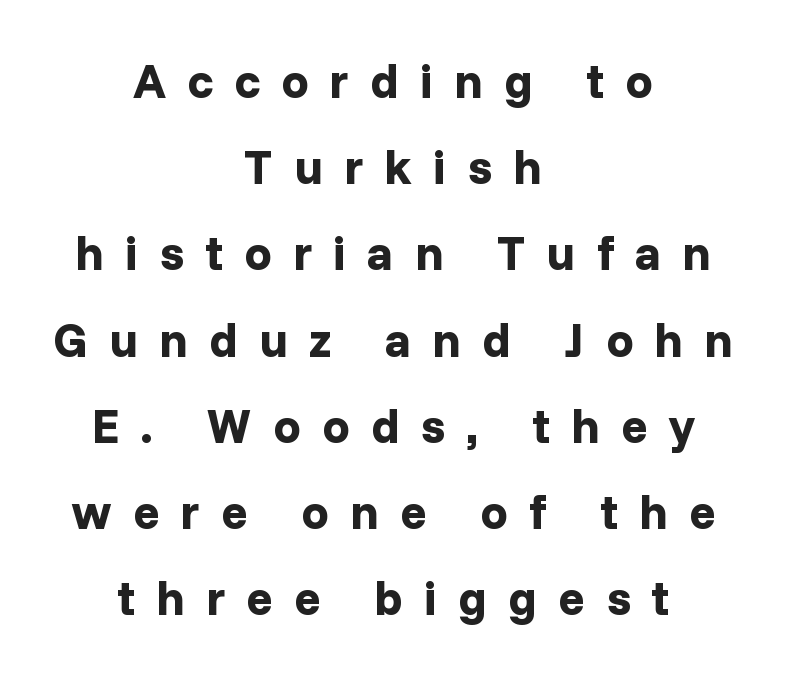
Classification — sans serif. The passage shown is typed in a proportional face where columns would drift. Chunky letters — that's bold for sure. Notice how the passage keeps no hard edge, just a central spine. These lines have a slow, spaced-out rhythm from letter to letter.
